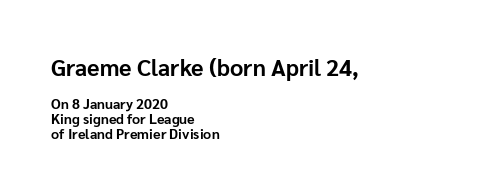
How would I describe the line gaps? Narrow and economical. Weight: bold. Bare-footed words on every line. Layout note: lines flush left.
